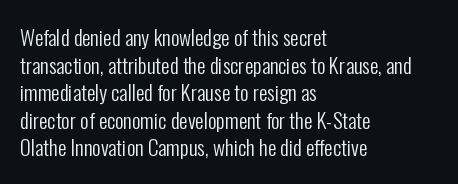
Q: Is the text bold? A: No.
Q: Is the text italic (slanted)? A: No, it is upright.
Q: Is the text underlined? A: No.
Q: How is the paragraph aligned? A: Left-aligned.
Q: Is the spacing between letters normal or unusually wide? A: Normal.
Q: Is the spacing between lines tight, normal or loose? A: Normal.
